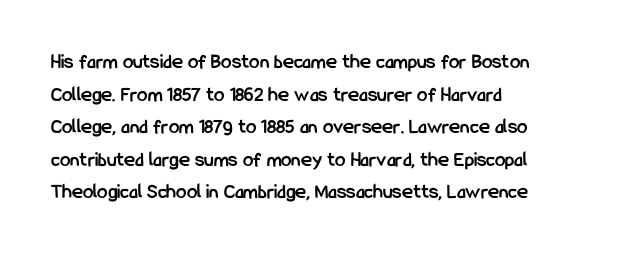
Q: Is the text bold? A: Yes.
Q: Is the text italic (slanted)? A: No, it is upright.
Q: Is the text underlined? A: No.
Q: How is the paragraph aligned? A: Left-aligned.
Q: Is the spacing between letters normal or unusually wide? A: Normal.
Q: Is the spacing between lines tight, normal or loose? A: Normal.
